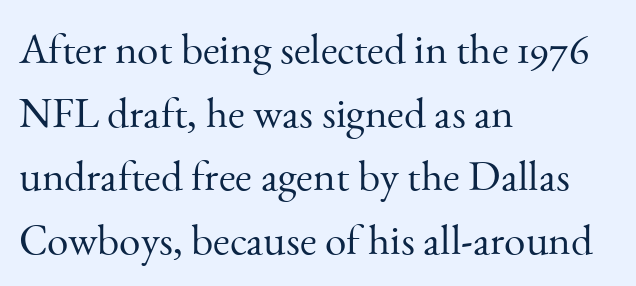
The image shows 43 px light serif type, upright; set left-aligned, normal line spacing (1.48x), normal letter spacing, not underlined; medium stroke contrast and a small x-height.
